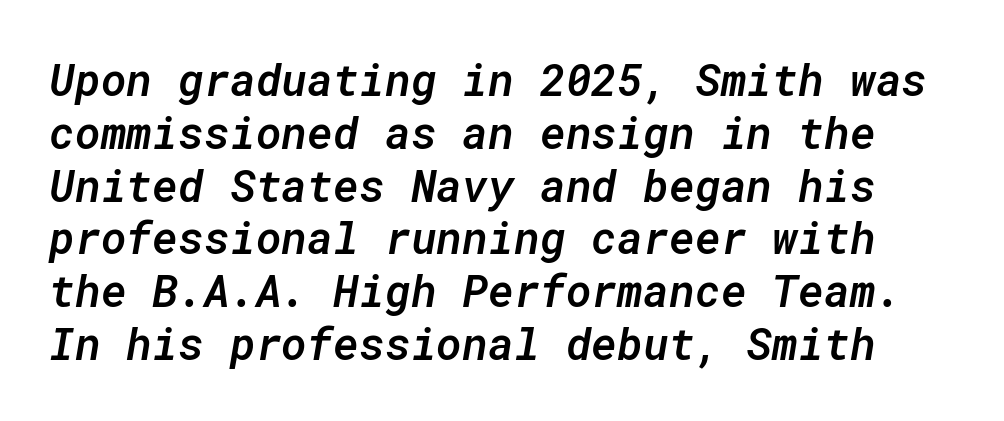
{"italic": "yes", "lean": "right", "slant_degrees": 10, "bold": "semi", "weight": "semibold", "width": "normal", "stroke_contrast": "low", "x_height": "medium", "monospaced": "yes", "underline": "no", "line_spacing_ratio": 1.2, "letter_spacing": "normal", "letter_spacing_em": 0.0, "glyph_px": 44}
